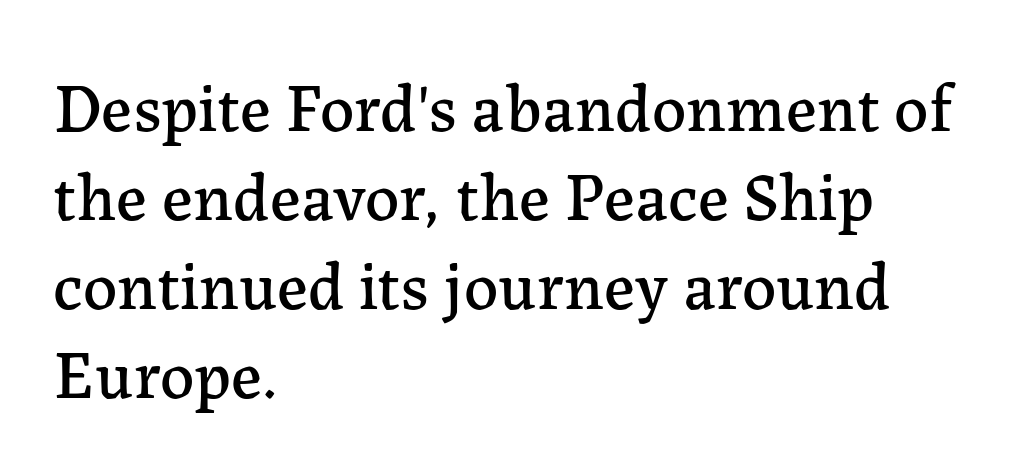
{"serif": "yes", "italic": "no", "width": "normal", "stroke_contrast": "low", "x_height": "medium", "monospaced": "no", "underline": "no", "align": "left", "line_spacing": "normal", "line_spacing_ratio": 1.31, "letter_spacing": "normal", "letter_spacing_em": 0.0, "glyph_px": 68}
